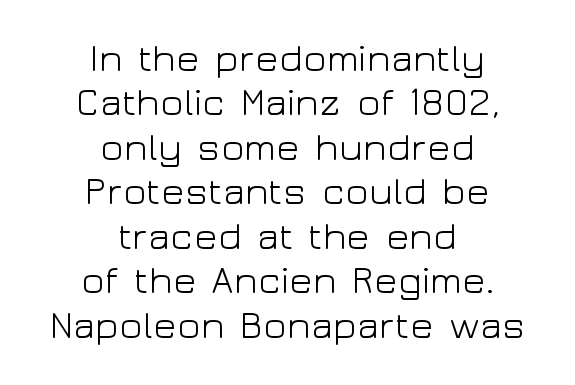
Words float on clear page, feet unadorned. Regarding serifs, this sample does without them. Proportional: the letters do not fall into vertical columns. Each stroke keeps to a modest, everyday thickness or less. A student would call this center alignment; a typographer would say set centered.
